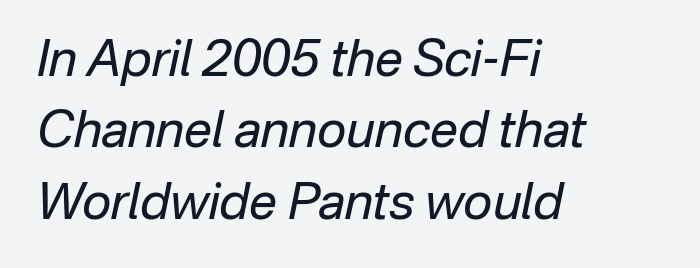
Do the characters align in a grid? No, the font is proportional. Rule under the text: the space is simply empty. Between one letter and the next there's only the usual sliver of space. A light-to-regular cut is what we see here.
